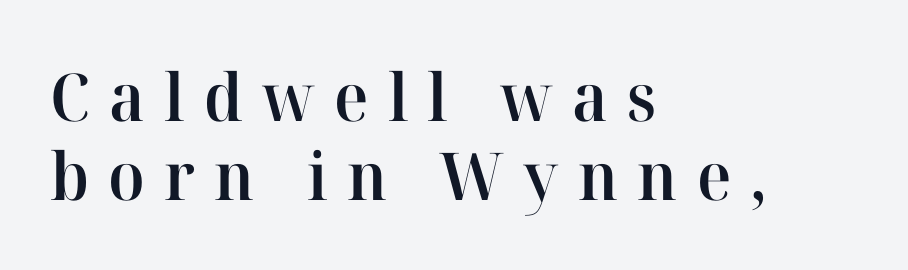
Q: Is the text bold? A: Semi-bold.
Q: Is the text italic (slanted)? A: No, it is upright.
Q: Is the typeface a serif or a sans-serif typeface? A: Serif.
Q: Is the text underlined? A: No.
Q: How is the paragraph aligned? A: Left-aligned.
Q: Is the spacing between letters normal or unusually wide? A: Unusually wide.
Q: Width (condensed, normal, or wide)? A: Normal.
Q: Stroke contrast? A: High.
Q: x-height? A: Medium.
Q: Monospaced? A: No.
